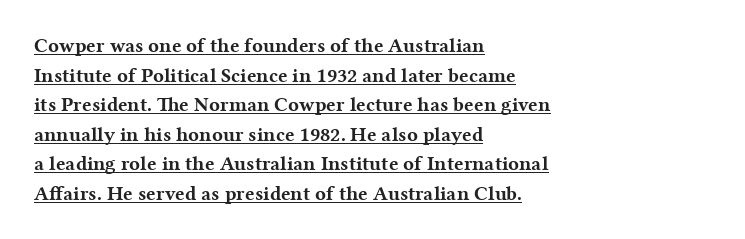
{"italic": "no", "bold": "yes", "underline": "yes", "align": "left", "line_spacing": "normal", "line_spacing_ratio": 1.48, "letter_spacing": "normal", "letter_spacing_em": 0.0, "glyph_px": 20}
